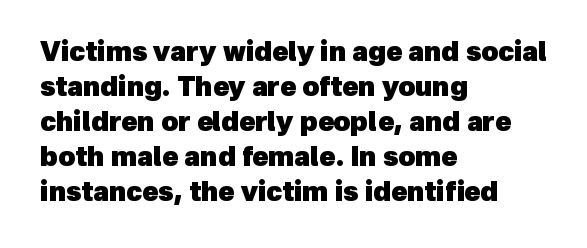
This rendering uses left alignment, leaving the right contour irregular. The passage shown stacks its lines at a standard gap. Unmarked baselines from the first word to the last. Is the letter spacing exaggerated? No — it looks like the ordinary default. As a designer I'd log this as weight 700, bold.
